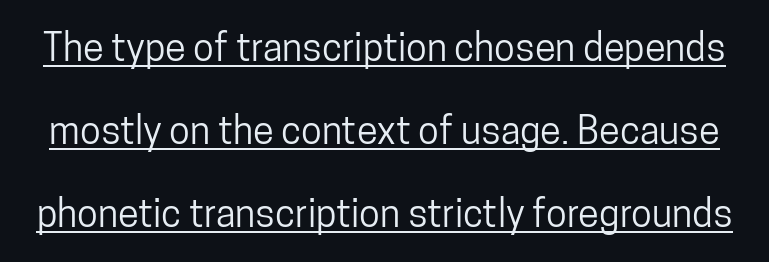
Q: Is the text italic (slanted)? A: No, it is upright.
Q: Is the typeface a serif or a sans-serif typeface? A: Sans-serif.
Q: Is the text underlined? A: Yes.
Q: Is the spacing between letters normal or unusually wide? A: Normal.
Q: Is the spacing between lines tight, normal or loose? A: Loose.
Q: Width (condensed, normal, or wide)? A: Condensed.
Q: Stroke contrast? A: Low.
Q: x-height? A: Medium.
Q: Monospaced? A: No.
